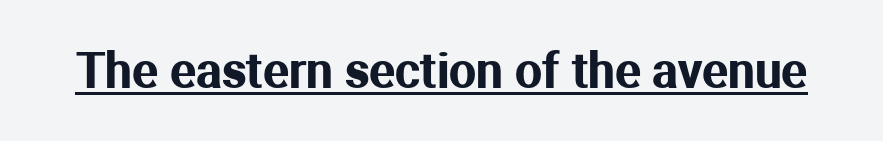
The image shows 48 px sans-serif type, upright; set normal letter spacing, underlined; medium stroke contrast and a medium x-height.
